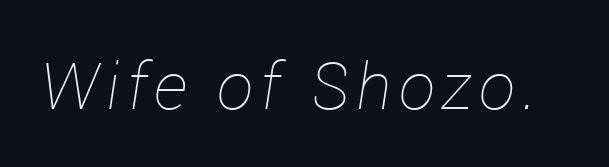
Q: Is the text bold? A: No.
Q: Is the text italic (slanted)? A: Yes, it leans right by about 12 degrees.
Q: Is the text underlined? A: No.
Q: Width (condensed, normal, or wide)? A: Normal.
Q: Stroke contrast? A: Low.
Q: x-height? A: Medium.
Q: Monospaced? A: No.
